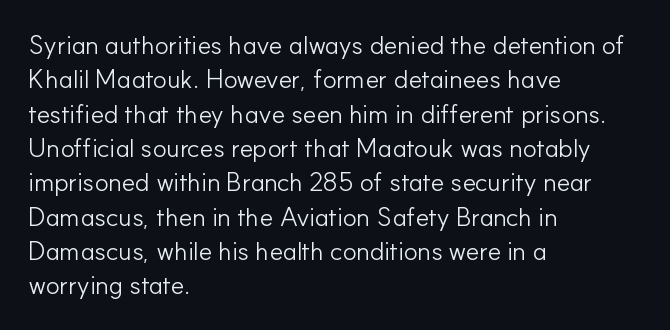
Q: Is the text bold? A: No.
Q: Is the text italic (slanted)? A: No, it is upright.
Q: Is the text underlined? A: No.
Q: How is the paragraph aligned? A: Left-aligned.
Q: Is the spacing between letters normal or unusually wide? A: Normal.
Q: Is the spacing between lines tight, normal or loose? A: Normal.
